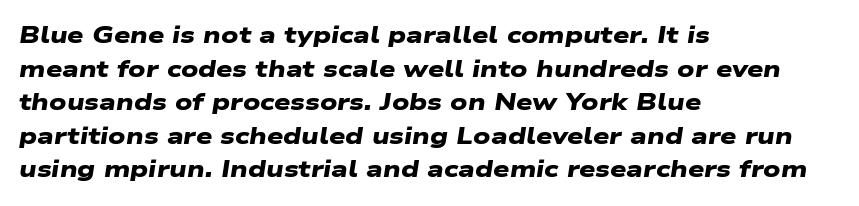
{"bold": "yes", "underline": "no", "align": "left", "line_spacing": "normal", "line_spacing_ratio": 1.46, "letter_spacing": "normal", "letter_spacing_em": 0.0, "glyph_px": 23}
